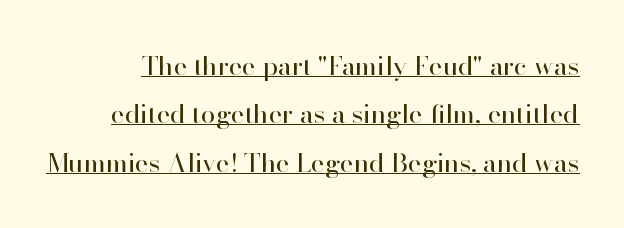
The image shows 26 px text type, upright; set line spacing 1.86x, normal letter spacing, underlined.
